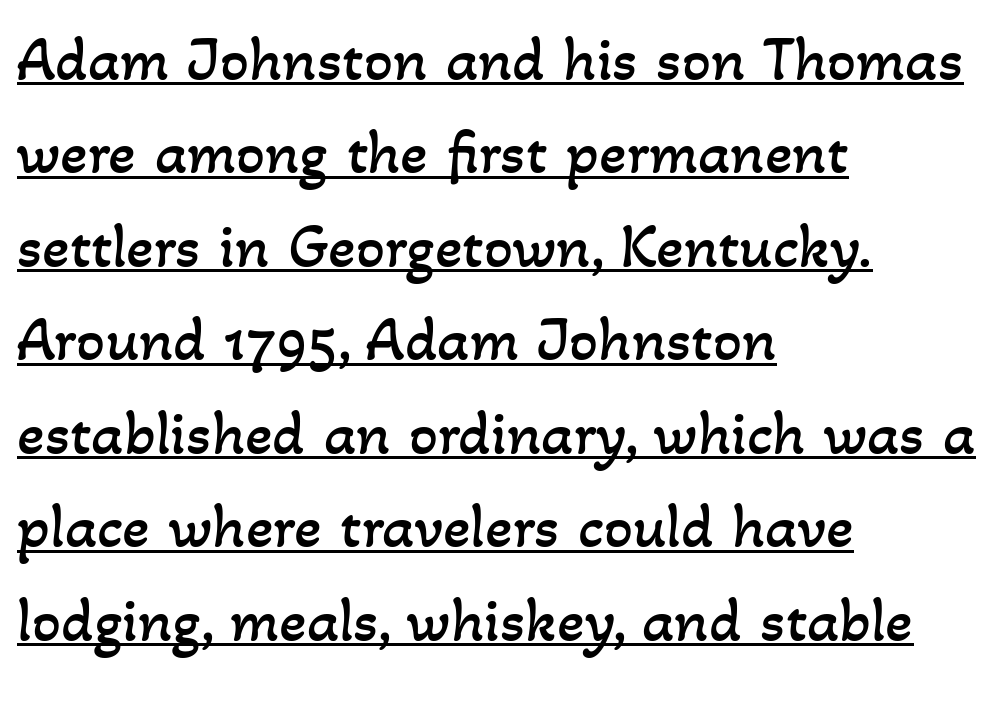
Does a line run under the words? Yes, clearly. No heavy texture on the line: the type isn't bold. Here the designer chose a conventional face with non-uniform glyph widths. This sample is left-justified, so line endings fall wherever the words run out. Reading down the column, the eye jumps a familiar distance to each next line. Look at the tracking — it's just the regular setting, nothing added.
